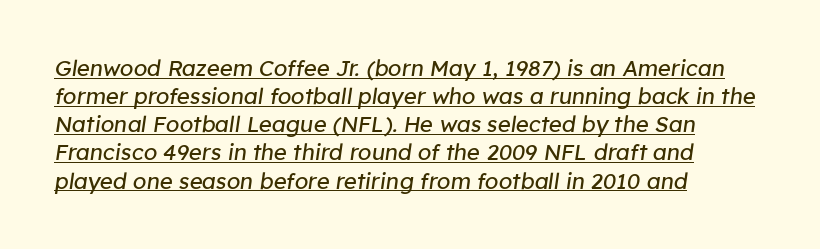
Q: Is the text bold? A: No.
Q: Is the text italic (slanted)? A: Yes, it leans right by about 8 degrees.
Q: Is the text underlined? A: Yes.
Q: How is the paragraph aligned? A: Left-aligned.
Q: Is the spacing between letters normal or unusually wide? A: Normal.
Q: Is the spacing between lines tight, normal or loose? A: Normal.
